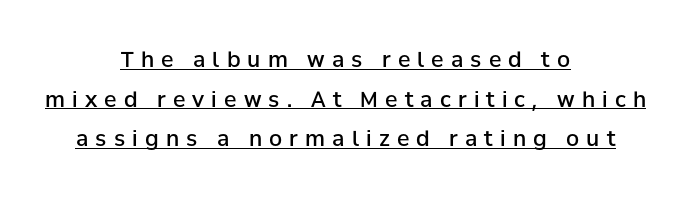
{"italic": "no", "bold": "semi", "underline": "yes", "align": "center", "line_spacing_ratio": 1.89, "letter_spacing": "wide", "letter_spacing_em": 0.34, "glyph_px": 21}
